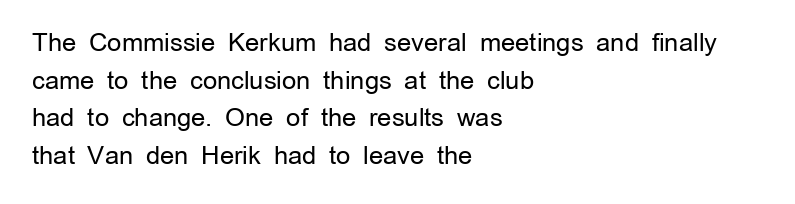
{"italic": "no", "bold": "no", "underline": "no", "align": "left", "line_spacing": "normal", "line_spacing_ratio": 1.51, "letter_spacing": "normal", "letter_spacing_em": 0.0, "glyph_px": 25}
